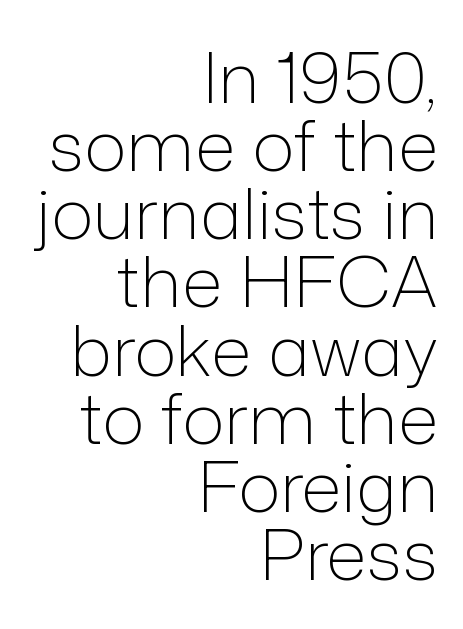
{"serif": "no", "italic": "no", "bold": "no", "weight": "light", "width": "normal", "stroke_contrast": "low", "x_height": "medium", "monospaced": "no", "underline": "no", "align": "right", "line_spacing": "tight", "line_spacing_ratio": 0.96, "letter_spacing": "normal", "letter_spacing_em": 0.0, "glyph_px": 71}
